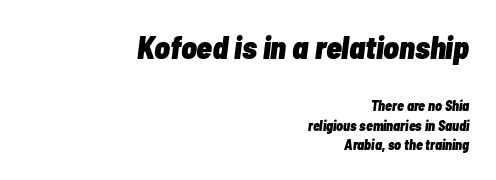
The letters are slanted; this is an italic face. Right-aligned paragraph, ragged on the left. Observe the ordinary spacing: letters are neighbours, not strangers. Think of a printed novel: that variable character pitch is what you see here. Caption: bold face, heavy strokes. The foot of each line stays bare and open.
